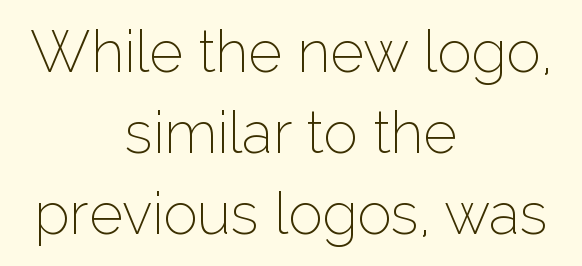
Q: Is the text bold? A: No.
Q: Is the text italic (slanted)? A: No, it is upright.
Q: Is the typeface a serif or a sans-serif typeface? A: Sans-serif.
Q: Is the text underlined? A: No.
Q: How is the paragraph aligned? A: Centered.
Q: Is the spacing between letters normal or unusually wide? A: Normal.
Q: Is the spacing between lines tight, normal or loose? A: Normal.
Q: Width (condensed, normal, or wide)? A: Normal.
Q: Stroke contrast? A: Low.
Q: x-height? A: Medium.
Q: Monospaced? A: No.
